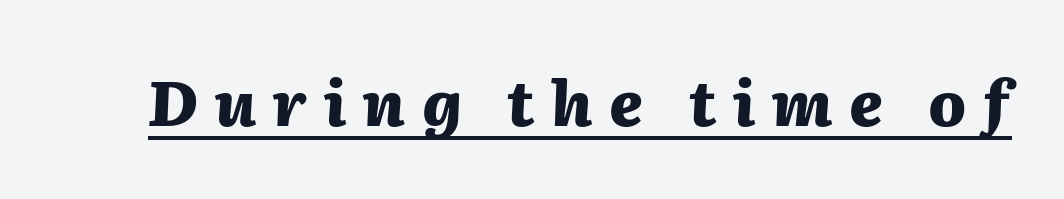
{"italic": "yes", "lean": "right", "slant_degrees": 2, "bold": "yes", "weight": "heavy", "width": "normal", "stroke_contrast": "medium", "x_height": "medium", "monospaced": "no", "underline": "yes", "letter_spacing": "wide", "letter_spacing_em": 0.27, "glyph_px": 62}
